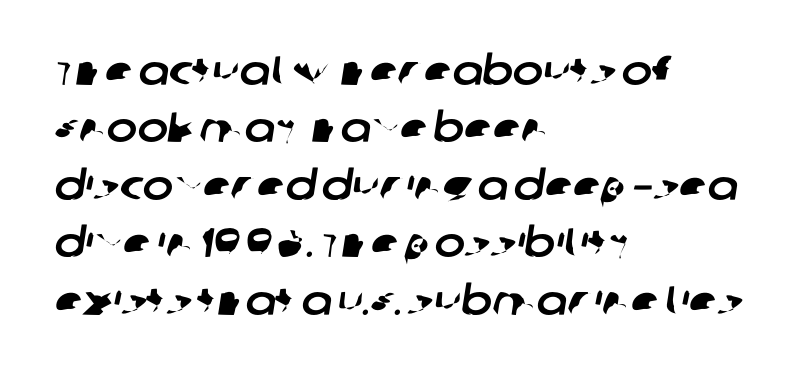
Spacing between characters is what you'd get straight out of the box. If you drew a ruler down the left edge, every line would touch it. Character widths vary here, with narrow letters taking less room than wide ones. Whoever set this chose a conventional vertical rhythm. Underlining? Definitely not there. Is this a sans? Yes — the strokes have no serifs.
